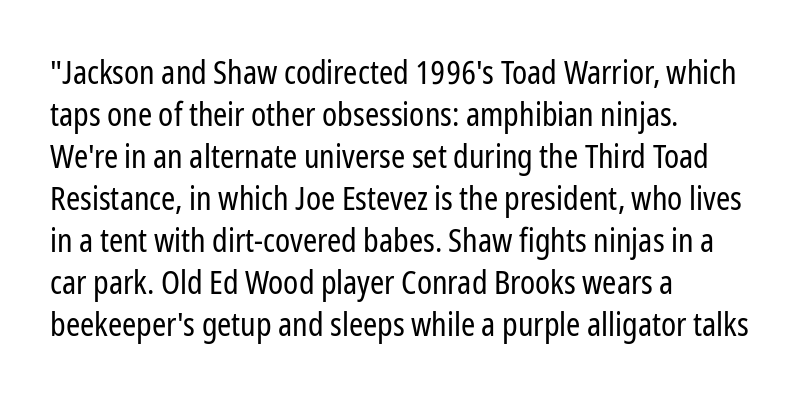
Q: Is the text bold? A: No.
Q: Is the text italic (slanted)? A: No, it is upright.
Q: Is the typeface a serif or a sans-serif typeface? A: Sans-serif.
Q: Is the text underlined? A: No.
Q: How is the paragraph aligned? A: Left-aligned.
Q: Is the spacing between letters normal or unusually wide? A: Normal.
Q: Is the spacing between lines tight, normal or loose? A: Normal.
Q: Width (condensed, normal, or wide)? A: Condensed.
Q: Stroke contrast? A: Low.
Q: x-height? A: Medium.
Q: Monospaced? A: No.
